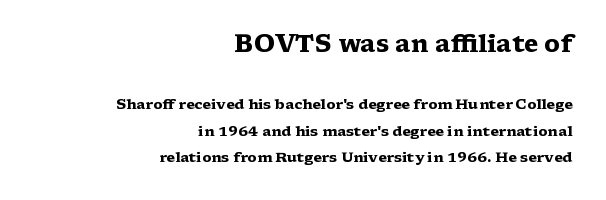
Q: Is the text bold? A: Yes.
Q: Is the text italic (slanted)? A: No, it is upright.
Q: Is the text underlined? A: No.
Q: How is the paragraph aligned? A: Right-aligned.
Q: Is the spacing between letters normal or unusually wide? A: Normal.
Q: Which block of text is set in a larger size, the first (top) or the second (bottom)? A: The first (top) one.
